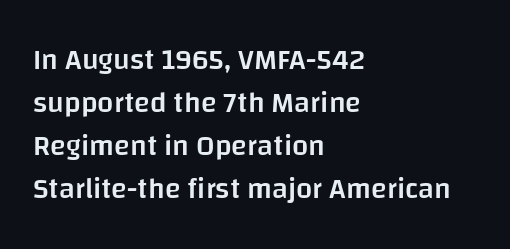
This sample keeps an unexceptional amount of space between lines. This rendering employs a face without finishing strokes, i.e., a sans-serif. Proportional: the letters do not fall into vertical columns. Posture: upright roman. The passage shown is not underscored anywhere.
